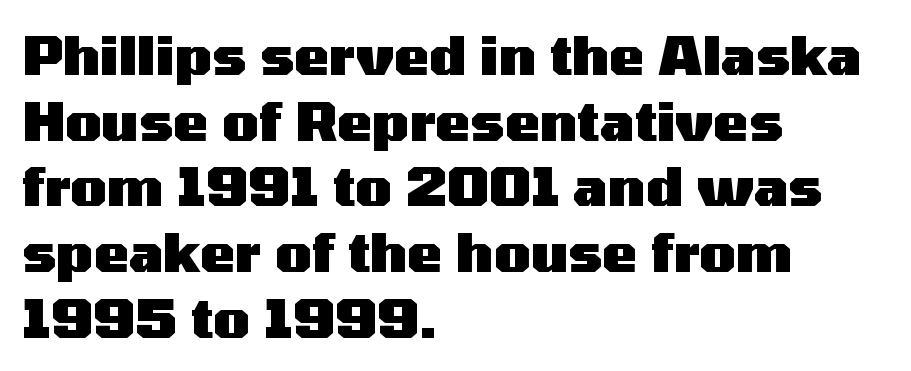
The image shows 53 px heavy, wide sans-serif type, upright; set left-aligned, line spacing 1.24x, normal letter spacing, not underlined; medium stroke contrast and a medium x-height.
